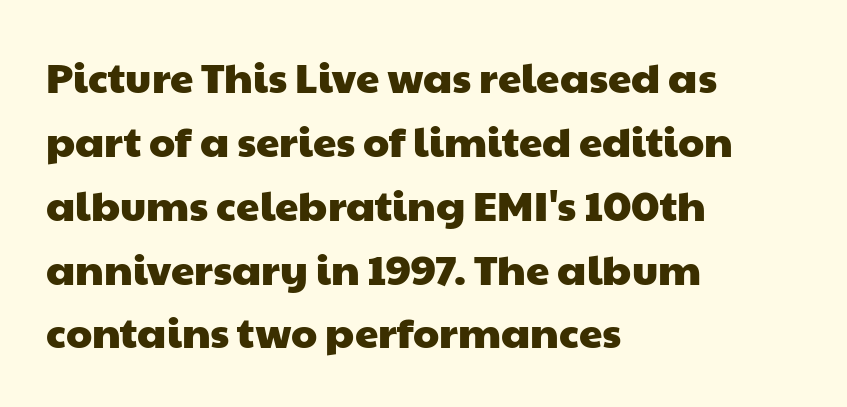
Q: Is the typeface a serif or a sans-serif typeface? A: Sans-serif.
Q: Is the text underlined? A: No.
Q: How is the paragraph aligned? A: Left-aligned.
Q: Is the spacing between letters normal or unusually wide? A: Normal.
Q: Is the spacing between lines tight, normal or loose? A: Normal.
Q: Width (condensed, normal, or wide)? A: Wide.
Q: Stroke contrast? A: Low.
Q: x-height? A: Medium.
Q: Monospaced? A: No.
